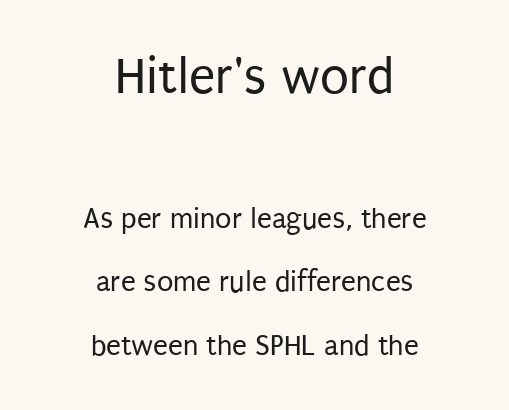
This rendering uses center alignment, leaving both contours irregular but symmetric. Successive baselines arrive slowly, with a big drop between each. This reads as an unemphasized weight, regular at the heaviest. Tracking value appears to be zero — textbook default spacing. These lines are rendered in a variable-pitch font.
